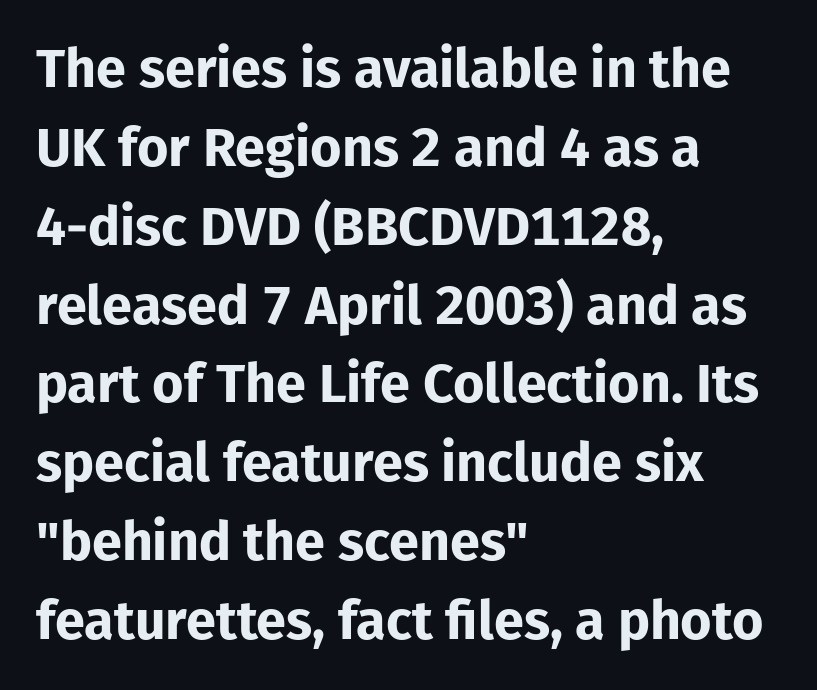
Does the lettering tilt? It doesn't — this is upright. How would I describe the line gaps? Plain and ordinary. Serifs: no, the terminals of the letterforms are clean. Weight: bold.
